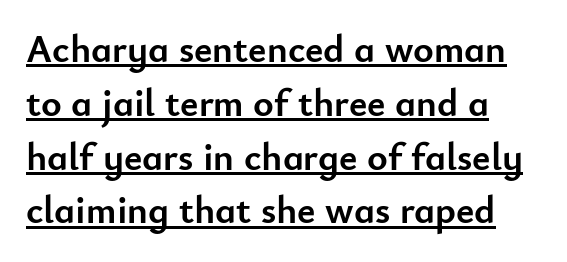
Spacing between characters is what you'd get straight out of the box. Every stem runs plumb, perpendicular to the baseline. Typeset ragged right — the left edge is the straight one. The lines sit at an ordinary, default distance from one another. The glyphs have the mass of a bold cut. Do the characters align in a grid? No, the font is proportional.
